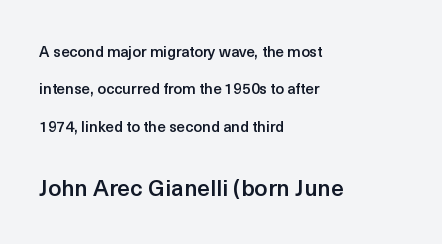
Loosely led — the rows are spread out. Descenders hang freely into open space. Bigger letters appear in the bottom chunk; the top chunk is reduced. Emphasis by weight is partial: semibold. Does the copy run flush right? No — it runs flush left. The letters stand upright; this is a roman face.
